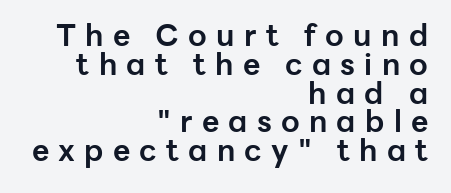
{"serif": "no", "italic": "no", "bold": "yes", "weight": "bold", "width": "normal", "stroke_contrast": "low", "x_height": "medium", "monospaced": "no", "underline": "no", "align": "right", "line_spacing": "tight", "line_spacing_ratio": 0.96, "letter_spacing": "wide", "letter_spacing_em": 0.31, "glyph_px": 30}
